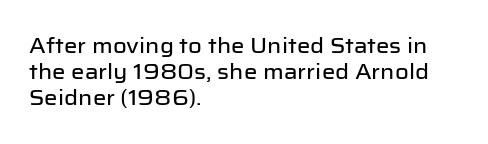
{"italic": "no", "underline": "no", "align": "left", "line_spacing_ratio": 1.23, "letter_spacing": "normal", "letter_spacing_em": 0.0, "glyph_px": 21}
